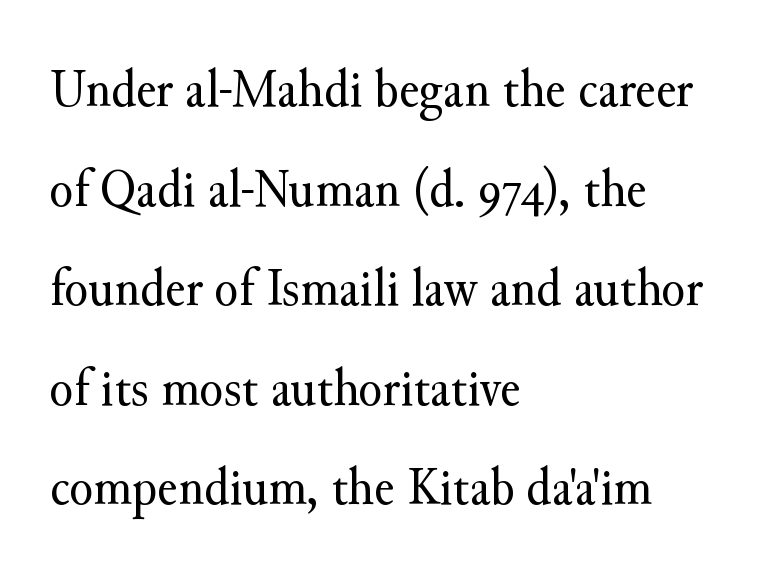
{"serif": "yes", "italic": "no", "bold": "no", "weight": "regular", "width": "normal", "stroke_contrast": "medium", "x_height": "small", "monospaced": "no", "underline": "no", "align": "left", "line_spacing_ratio": 1.81, "letter_spacing": "normal", "letter_spacing_em": 0.0, "glyph_px": 55}
